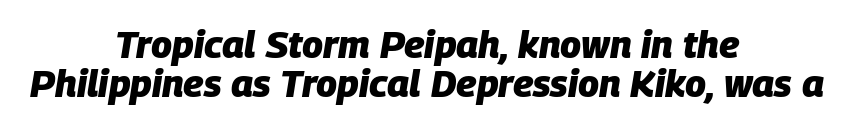
The image shows 38 px heavy type, italic (leaning right); set centered, tight line spacing (1.02x), normal letter spacing, not underlined; low stroke contrast and a large x-height.
